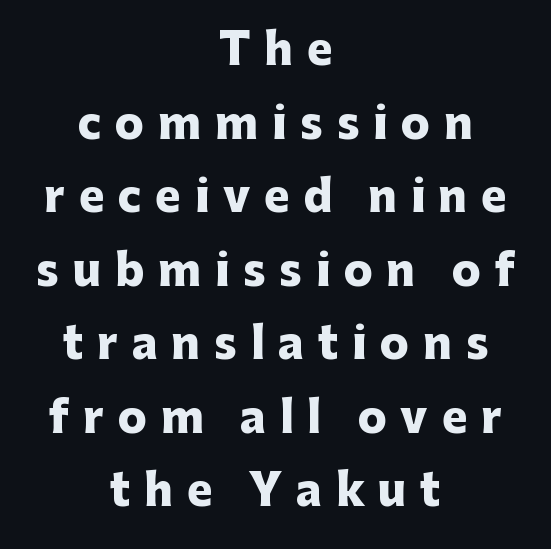
Note: no serifs on the glyphs. The type sits square on the baseline with zero lean. Nobody drew a line under any word here. Substantial extra tracking has been applied to these lines.
